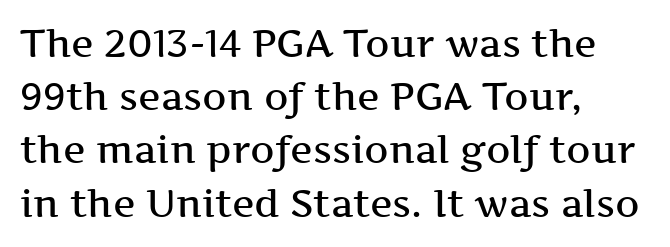
Q: Is the text bold? A: Semi-bold.
Q: Is the text italic (slanted)? A: No, it is upright.
Q: Is the typeface a serif or a sans-serif typeface? A: Serif.
Q: Is the text underlined? A: No.
Q: How is the paragraph aligned? A: Left-aligned.
Q: Is the spacing between letters normal or unusually wide? A: Normal.
Q: Is the spacing between lines tight, normal or loose? A: Normal.
Q: Width (condensed, normal, or wide)? A: Wide.
Q: Stroke contrast? A: Medium.
Q: x-height? A: Medium.
Q: Monospaced? A: No.
